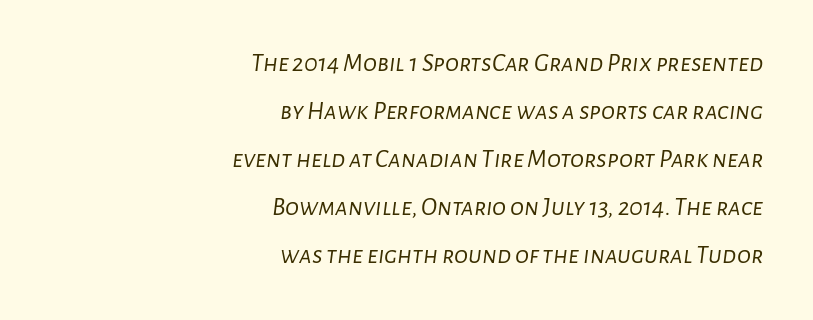
The image shows 26 px text type, italic (leaning right); set right-aligned, line spacing 1.85x, normal letter spacing, not underlined.
